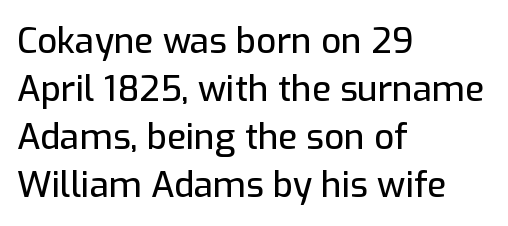
Q: Is the text italic (slanted)? A: No, it is upright.
Q: Is the typeface a serif or a sans-serif typeface? A: Sans-serif.
Q: Is the text underlined? A: No.
Q: How is the paragraph aligned? A: Left-aligned.
Q: Is the spacing between letters normal or unusually wide? A: Normal.
Q: Is the spacing between lines tight, normal or loose? A: Normal.
Q: Width (condensed, normal, or wide)? A: Normal.
Q: Stroke contrast? A: Low.
Q: x-height? A: Medium.
Q: Monospaced? A: No.
